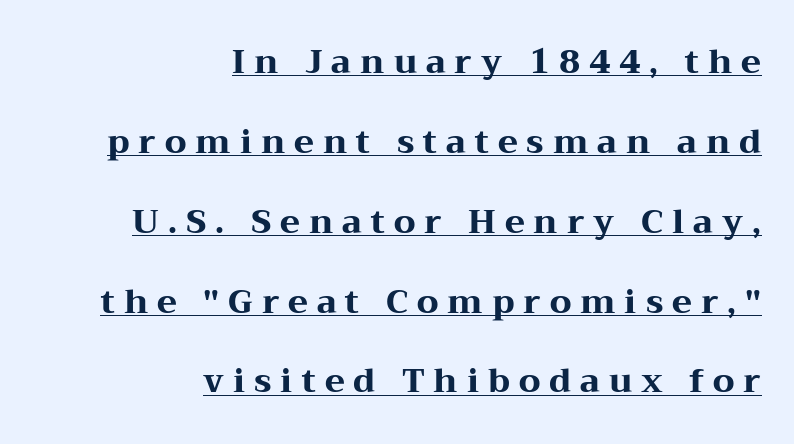
The image shows 33 px heavy, wide serif type, upright; set right-aligned, loose line spacing (2.42x), unusually wide letter spacing (+0.27 em), underlined; medium stroke contrast and a medium x-height.
